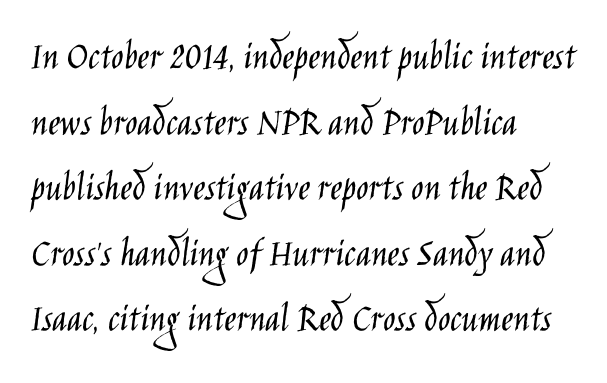
The image shows 41 px light, condensed sans-serif type; set left-aligned, normal line spacing (1.6x), normal letter spacing, not underlined; low stroke contrast and a large x-height.
